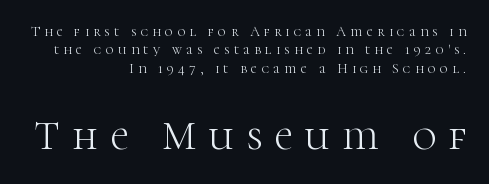
Q: Is the text bold? A: No.
Q: Is the text italic (slanted)? A: No, it is upright.
Q: Is the typeface a serif or a sans-serif typeface? A: Serif.
Q: Is the text underlined? A: No.
Q: How is the paragraph aligned? A: Right-aligned.
Q: Is the spacing between letters normal or unusually wide? A: Unusually wide.
Q: Is the spacing between lines tight, normal or loose? A: Normal.
Q: Which block of text is set in a larger size, the first (top) or the second (bottom)? A: The second (bottom) one.
Q: Width (condensed, normal, or wide)? A: Normal.
Q: Stroke contrast? A: High.
Q: x-height? A: Medium.
Q: Monospaced? A: No.
